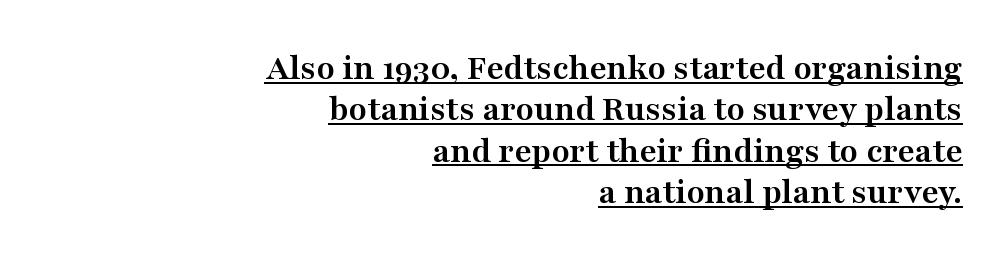
The image shows 37 px semibold, wide serif type, upright; set right-aligned, tight line spacing (1.12x), normal letter spacing, underlined; medium stroke contrast and a medium x-height.
